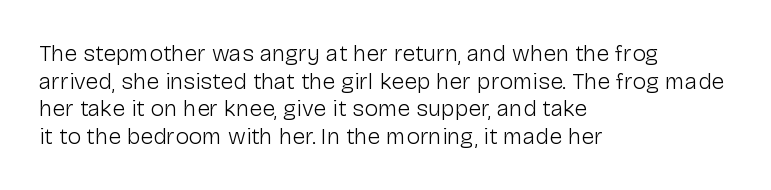
Unlike italic type, these characters show no tilt at all. The string is rendered with underlining switched off. The lines are quadded left. Tracking here is standard; glyphs follow each other at the usual distance. The letters look calm and open, with moderate or lighter stems.
